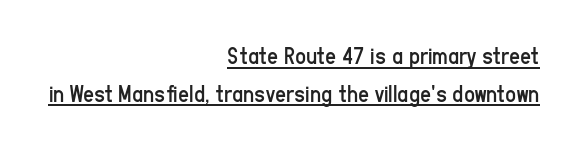
Decoration check: the copy is underlined. The letterforms sit at book weight or below. This sample uses plain, unmodified letter spacing. This block has exactly the height ordinary leading produces.
